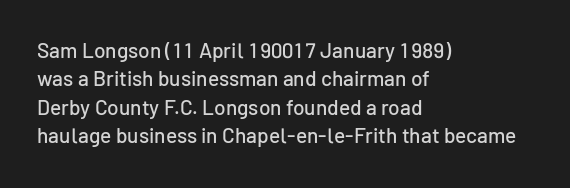
Q: Is the text italic (slanted)? A: No, it is upright.
Q: Is the text underlined? A: No.
Q: How is the paragraph aligned? A: Left-aligned.
Q: Is the spacing between letters normal or unusually wide? A: Normal.
Q: Is the spacing between lines tight, normal or loose? A: Normal.
